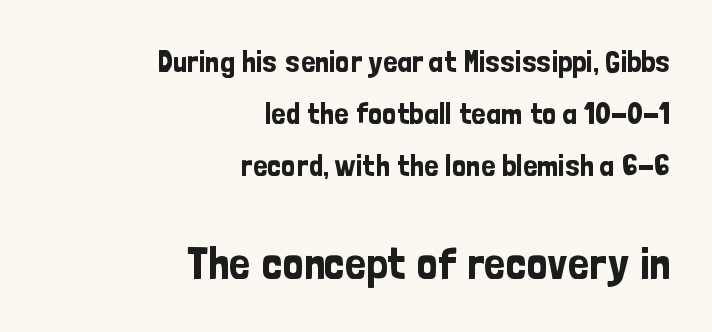
{"serif": "no", "italic": "no", "width": "condensed", "stroke_contrast": "low", "x_height": "medium", "monospaced": "no", "underline": "no", "align": "right", "line_spacing": "normal", "line_spacing_ratio": 1.68, "letter_spacing": "normal", "letter_spacing_em": 0.0, "larger_block": "second", "size_ratio": 1.48, "glyph_px": 46}
